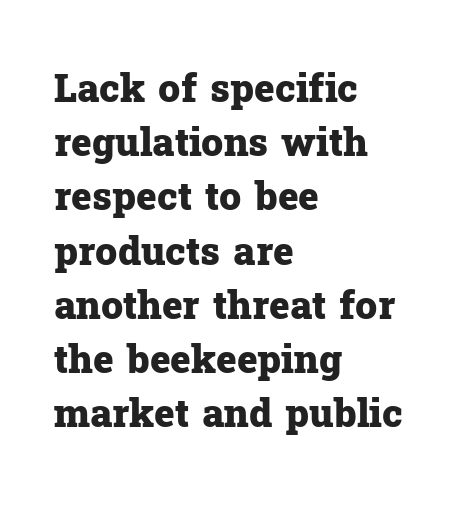
Here the designer chose a conventional face with non-uniform glyph widths. Does the leading feel generous? No, just average. Decoration check: the copy has no underline. The line texture is even and compact thanks to regular tracking.
